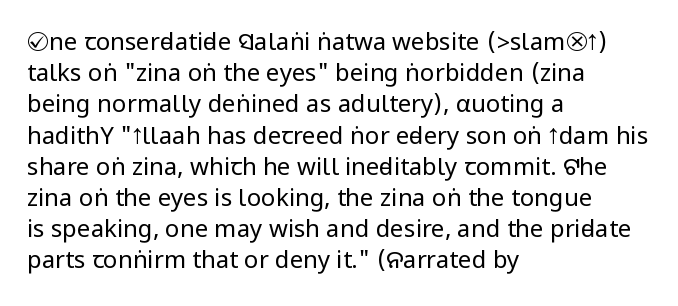
The ragged edge is on the right, which tells us the setting is flush left. The passage shown is not underscored anywhere. These lines were composed using upright roman letters. This sample uses plain, unmodified letter spacing. Reading down the column, the eye jumps a familiar distance to each next line.
